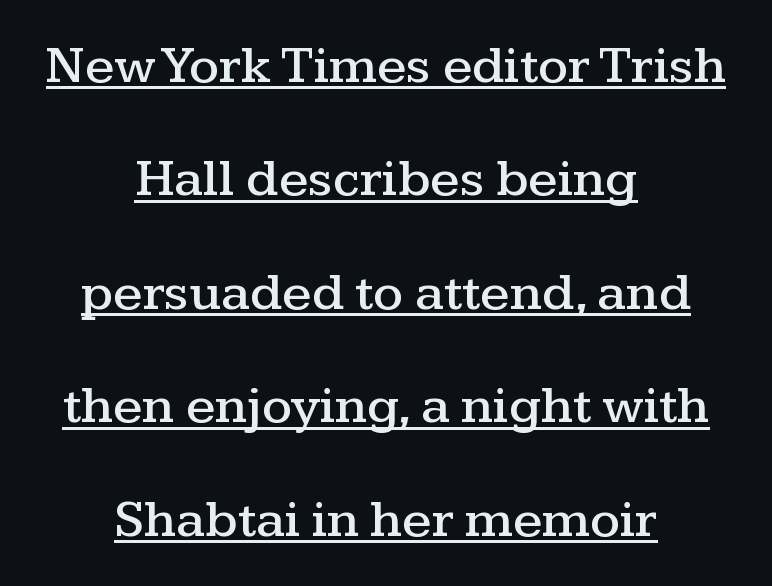
Q: Is the text italic (slanted)? A: No, it is upright.
Q: Is the typeface a serif or a sans-serif typeface? A: Serif.
Q: Is the text underlined? A: Yes.
Q: How is the paragraph aligned? A: Centered.
Q: Is the spacing between letters normal or unusually wide? A: Normal.
Q: Is the spacing between lines tight, normal or loose? A: Loose.
Q: Width (condensed, normal, or wide)? A: Wide.
Q: Stroke contrast? A: Medium.
Q: x-height? A: Medium.
Q: Monospaced? A: No.
